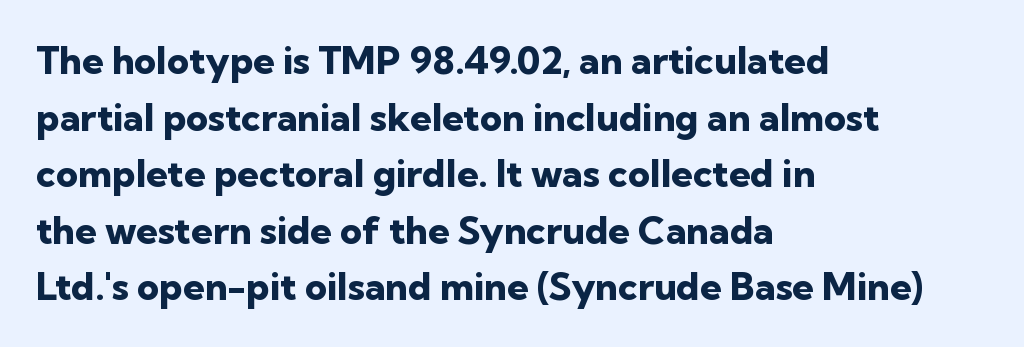
A typesetter would label this face a sans. Line starts are locked; line ends wander. Type without underlining. You could not count columns in this text — the font is proportionally spaced. Leading: standard. The typesetting leans heavy: a genuine bold.
